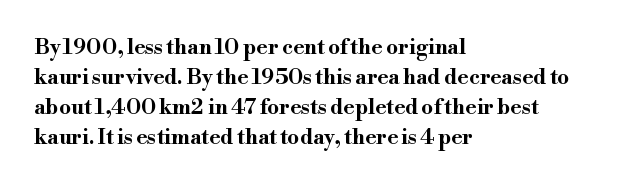
{"italic": "no", "bold": "yes", "underline": "no", "align": "left", "line_spacing": "normal", "line_spacing_ratio": 1.43, "letter_spacing": "normal", "letter_spacing_em": 0.0, "glyph_px": 21}
